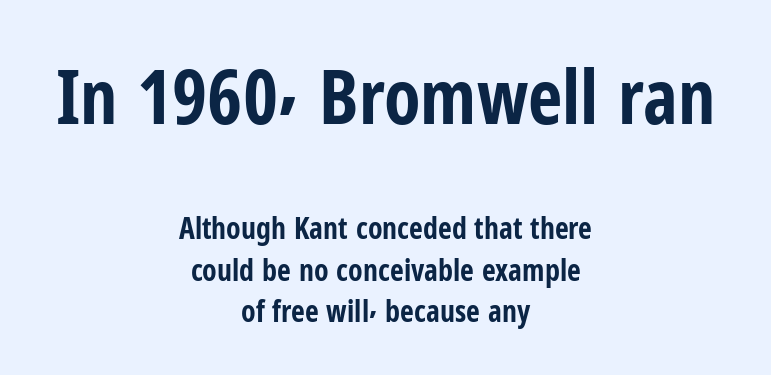
The image shows 75 px bold, condensed sans-serif type, upright; set centered, normal line spacing (1.38x), normal letter spacing, not underlined; the first (top) block is 2.5x larger; low stroke contrast and a medium x-height.
